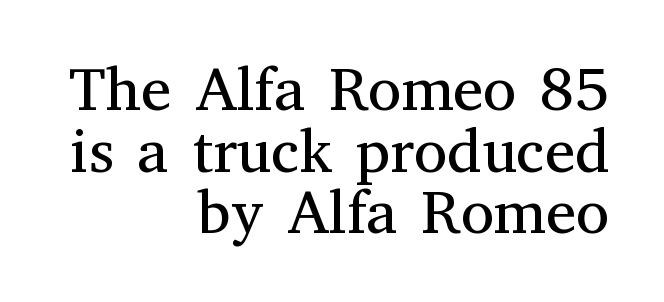
You could not count columns in this text — the font is proportionally spaced. The glyphs in this specimen are seriffed. In terms of letterspacing, this is plain default setting. Line ends are locked; line starts wander. The space directly below the letters is spotless. Stems here are at most as thick as an everyday book face.
